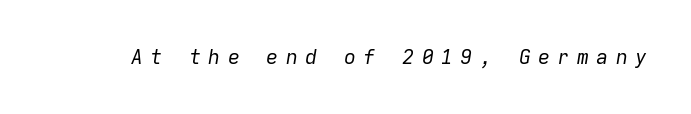
Q: Is the text bold? A: No.
Q: Is the text italic (slanted)? A: Yes, it leans right by about 9 degrees.
Q: Is the text underlined? A: No.
Q: Is the spacing between letters normal or unusually wide? A: Unusually wide.
